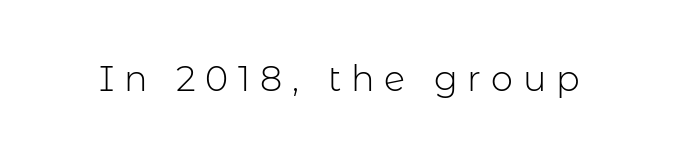
Here the designer chose a conventional face with non-uniform glyph widths. The characters display no serif detailing; their extremities are plain. Look at the tracking — it's clearly loosened, letters drifting apart. Caption: face not bold, strokes unweighted. Rendered with straight, roman letterforms.
